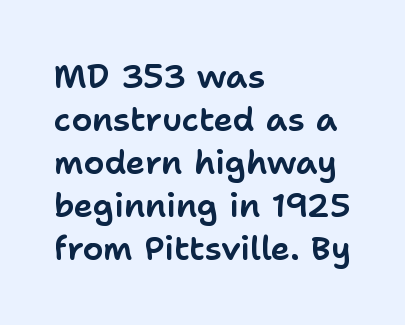
The image shows 33 px sans-serif type, upright; set left-aligned, normal line spacing (1.3x), normal letter spacing, not underlined; low stroke contrast and a medium x-height.
